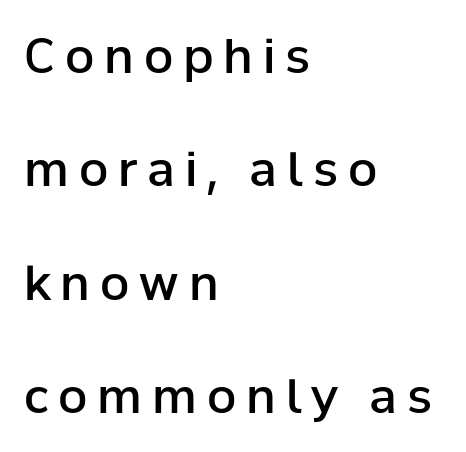
The typeface chosen for these lines omits serifs. Plain, unruled lines of type. Interline gaps are noticeably wide in this sample. Does the copy run flush right? No — it runs flush left. Bold? Not quite — semibold, heavier than regular but stopping short.
